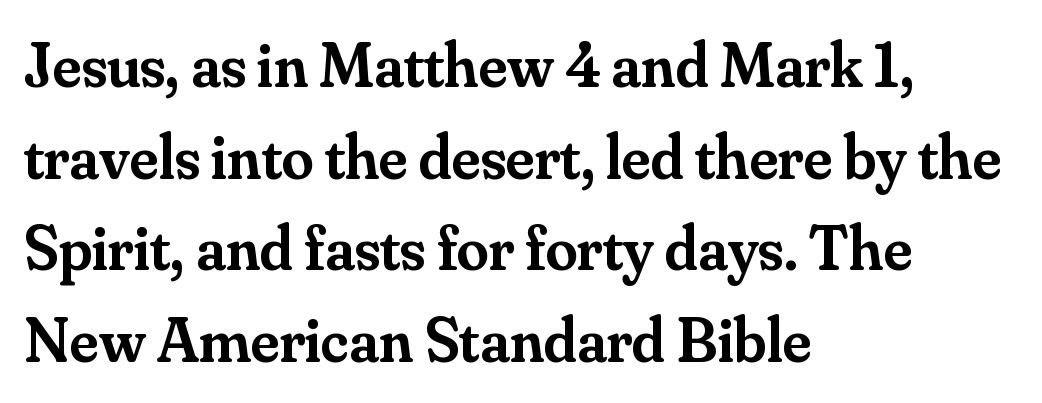
The image shows 64 px semibold serif type, upright; set left-aligned, normal line spacing (1.43x), normal letter spacing, not underlined; medium stroke contrast and a small x-height.
